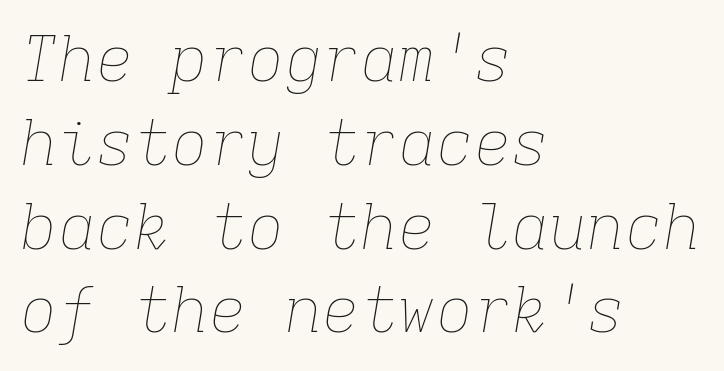
{"italic": "yes", "lean": "right", "slant_degrees": 9, "bold": "no", "weight": "thin", "width": "normal", "stroke_contrast": "low", "x_height": "medium", "monospaced": "yes", "underline": "no", "align": "left", "line_spacing": "normal", "line_spacing_ratio": 1.33, "letter_spacing": "normal", "letter_spacing_em": 0.0, "glyph_px": 63}
